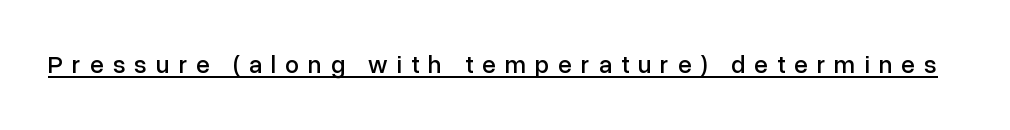
These lines have a slow, spaced-out rhythm from letter to letter. Every word sits above its own underline. Italic: no, the glyphs are upright roman.
